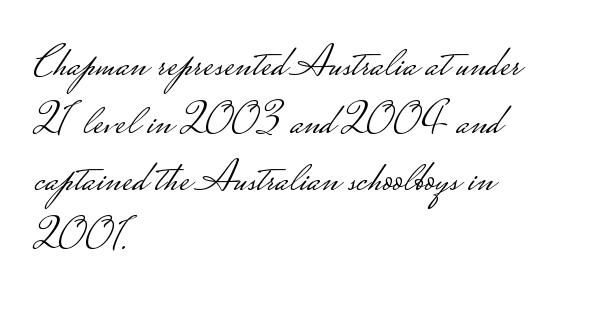
The image shows 45 px light, wide sans-serif type; set left-aligned, normal line spacing (1.28x), normal letter spacing, not underlined; low stroke contrast.
